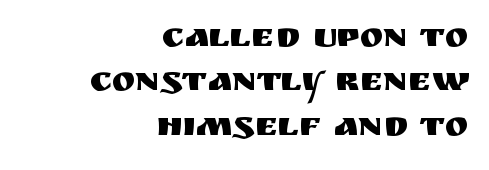
Q: Is the text italic (slanted)? A: No, it is upright.
Q: Is the typeface a serif or a sans-serif typeface? A: Sans-serif.
Q: Is the text underlined? A: No.
Q: How is the paragraph aligned? A: Right-aligned.
Q: Is the spacing between letters normal or unusually wide? A: Normal.
Q: Is the spacing between lines tight, normal or loose? A: Normal.
Q: Width (condensed, normal, or wide)? A: Normal.
Q: Stroke contrast? A: Medium.
Q: x-height? A: Large.
Q: Monospaced? A: No.
